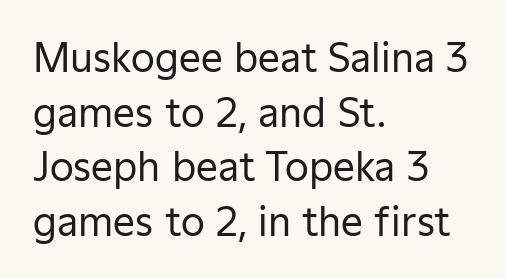
{"serif": "no", "italic": "no", "bold": "no", "weight": "regular", "width": "normal", "stroke_contrast": "low", "x_height": "medium", "monospaced": "no", "underline": "no", "align": "left", "line_spacing": "normal", "line_spacing_ratio": 1.4, "letter_spacing": "normal", "letter_spacing_em": 0.0, "glyph_px": 39}
